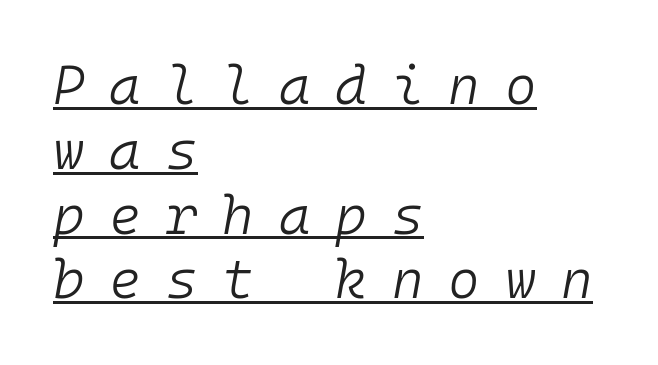
{"italic": "yes", "lean": "right", "slant_degrees": 10, "bold": "no", "weight": "light", "width": "normal", "stroke_contrast": "low", "x_height": "medium", "monospaced": "yes", "underline": "yes", "align": "left", "line_spacing_ratio": 1.2, "letter_spacing": "wide", "letter_spacing_em": 0.46, "glyph_px": 54}
